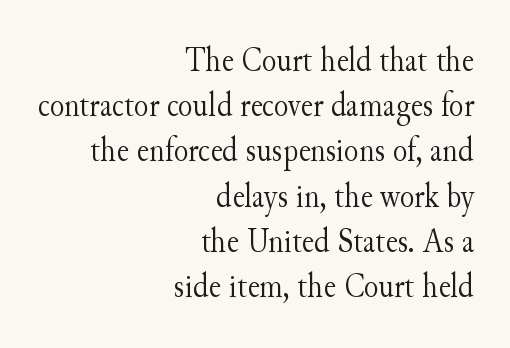
{"serif": "yes", "italic": "no", "bold": "no", "weight": "light", "width": "normal", "stroke_contrast": "medium", "x_height": "small", "monospaced": "no", "underline": "no", "align": "right", "line_spacing": "normal", "line_spacing_ratio": 1.33, "letter_spacing": "normal", "letter_spacing_em": 0.0, "glyph_px": 34}
